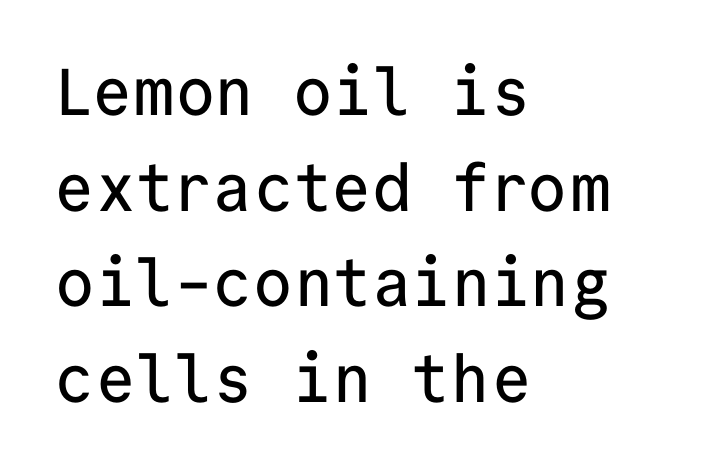
{"serif": "no", "italic": "no", "width": "normal", "stroke_contrast": "low", "x_height": "medium", "monospaced": "yes", "underline": "no", "align": "left", "line_spacing": "normal", "line_spacing_ratio": 1.45, "letter_spacing": "normal", "letter_spacing_em": 0.0, "glyph_px": 66}
